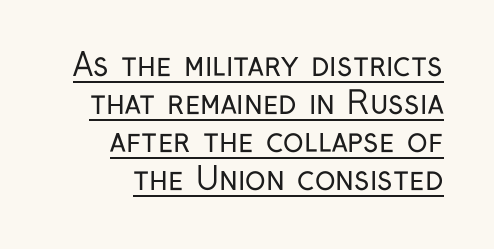
Italic: no, the glyphs are upright roman. The words here are underlined. Short note: letters normally spaced. The designer went with a sans here, leaving each stem footless. The face used here is proportionally spaced, like ordinary book or web type.
